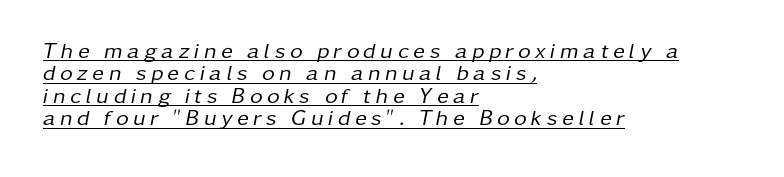
The image shows 22 px text type, italic (leaning right); set left-aligned, tight line spacing (1.02x), unusually wide letter spacing (+0.21 em), underlined.
